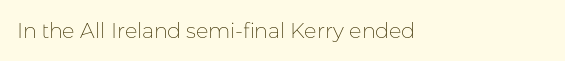
Q: Is the text bold? A: No.
Q: Is the text italic (slanted)? A: No, it is upright.
Q: Is the text underlined? A: No.
Q: Is the spacing between letters normal or unusually wide? A: Normal.
